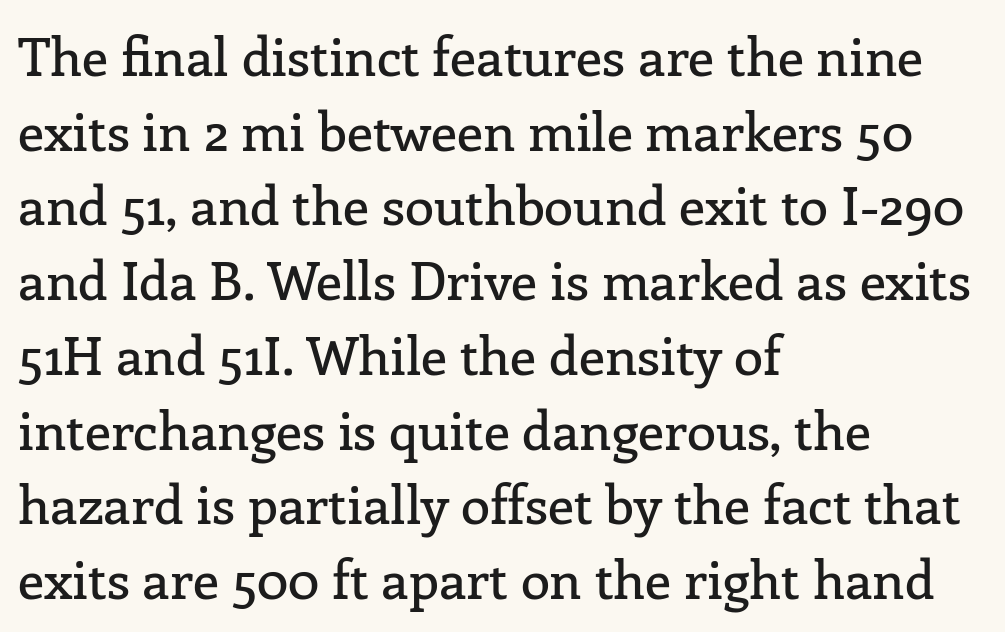
Q: Is the text italic (slanted)? A: No, it is upright.
Q: Is the typeface a serif or a sans-serif typeface? A: Serif.
Q: Is the text underlined? A: No.
Q: How is the paragraph aligned? A: Left-aligned.
Q: Is the spacing between letters normal or unusually wide? A: Normal.
Q: Is the spacing between lines tight, normal or loose? A: Normal.
Q: Width (condensed, normal, or wide)? A: Normal.
Q: Stroke contrast? A: Low.
Q: x-height? A: Medium.
Q: Monospaced? A: No.
